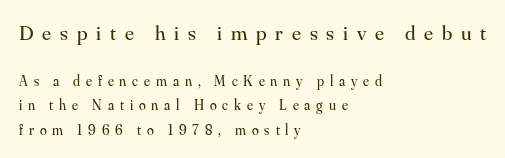
Q: Is the text bold? A: No.
Q: Is the text italic (slanted)? A: No, it is upright.
Q: Is the text underlined? A: No.
Q: How is the paragraph aligned? A: Left-aligned.
Q: Is the spacing between letters normal or unusually wide? A: Unusually wide.
Q: Which block of text is set in a larger size, the first (top) or the second (bottom)? A: The first (top) one.
